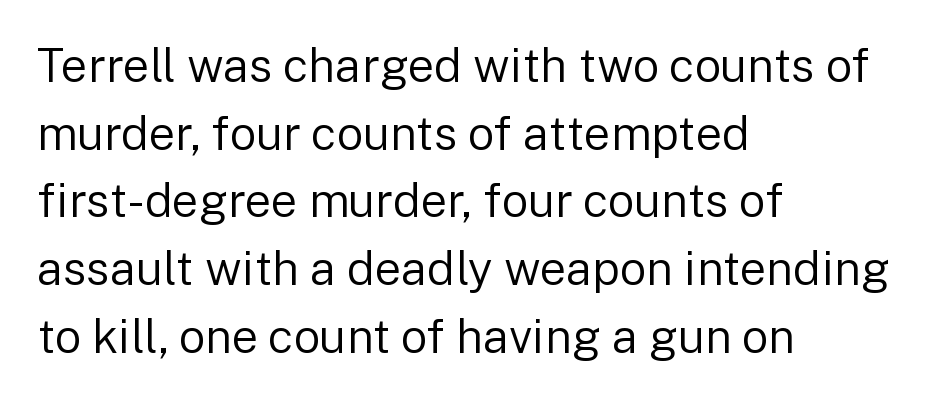
The image shows 47 px regular-weight sans-serif type, upright; set left-aligned, normal line spacing (1.44x), normal letter spacing, not underlined; low stroke contrast and a medium x-height.
